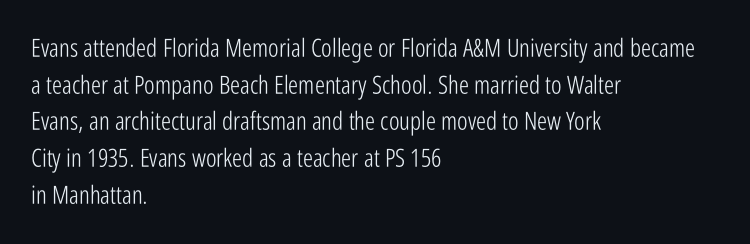
Weight: in the light-to-regular range. In CSS terms this would be text-align: left. The letters stand straight up with perfectly vertical stems. Each new line begins a customary step beneath the previous one. Characters follow at the spacing the type designer built in.
